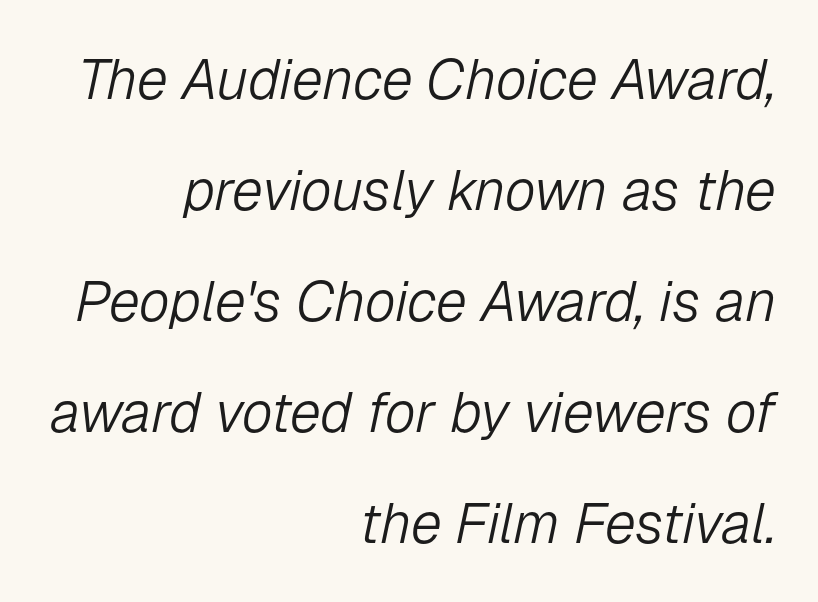
The font's italic variant was chosen for this text. The font is comparable to plain body text, perhaps lighter. The gap between lines stays unmarked. A flush-right, rag-left setting is used for this passage. This sample uses plain, unmodified letter spacing.
